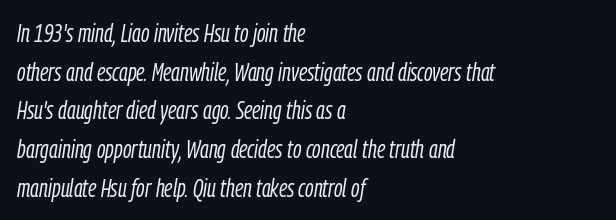
Q: Is the text bold? A: No.
Q: Is the text italic (slanted)? A: Yes, it leans right by about 9 degrees.
Q: Is the text underlined? A: No.
Q: How is the paragraph aligned? A: Left-aligned.
Q: Is the spacing between letters normal or unusually wide? A: Normal.
Q: Is the spacing between lines tight, normal or loose? A: Normal.
